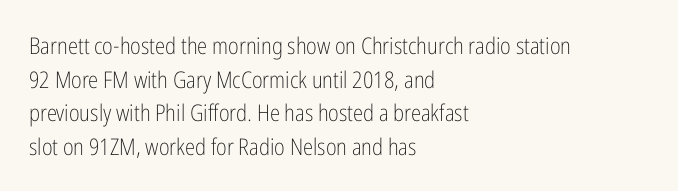
What stands out about the letter spacing? Nothing — it is the standard amount. Type without underlining. You can tell it's not italic because the verticals are truly vertical. Is there much room between lines? A standard amount, neither cramped nor airy.
